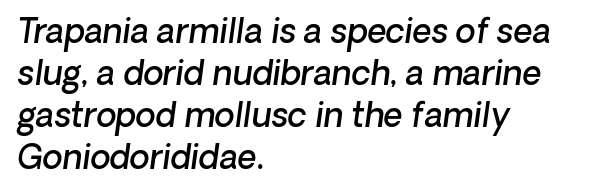
Q: Is the text bold? A: Semi-bold.
Q: Is the text italic (slanted)? A: Yes, it leans right by about 8 degrees.
Q: Is the text underlined? A: No.
Q: How is the paragraph aligned? A: Left-aligned.
Q: Is the spacing between letters normal or unusually wide? A: Normal.
Q: Is the spacing between lines tight, normal or loose? A: Normal.
Q: Width (condensed, normal, or wide)? A: Normal.
Q: Stroke contrast? A: Low.
Q: x-height? A: Medium.
Q: Monospaced? A: No.
